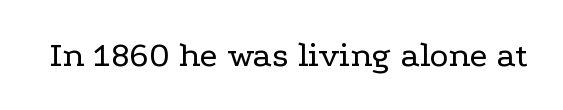
Each letter keeps its own natural width here, so spacing adapts to shape. Bare-footed words on every line. The letters stand upright; this is a roman face. The passage shown is not bold in any degree. Each letter's strokes conclude with small projecting serifs. You could call the tracking neutral — neither tight nor loose.
